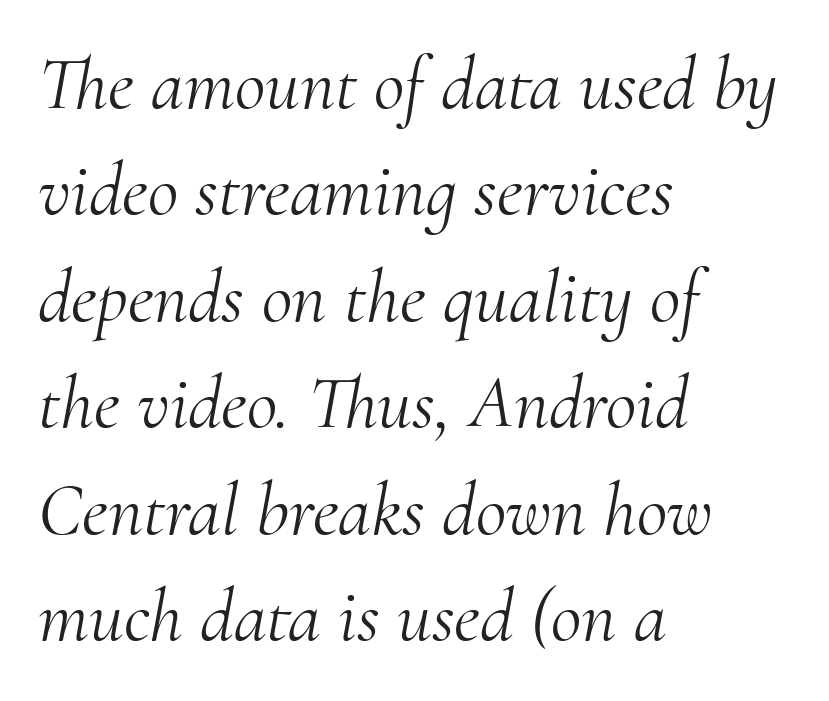
Q: Is the text bold? A: No.
Q: Is the text italic (slanted)? A: Yes, it leans right by about 10 degrees.
Q: Is the typeface a serif or a sans-serif typeface? A: Serif.
Q: Is the text underlined? A: No.
Q: How is the paragraph aligned? A: Left-aligned.
Q: Is the spacing between letters normal or unusually wide? A: Normal.
Q: Is the spacing between lines tight, normal or loose? A: Normal.
Q: Width (condensed, normal, or wide)? A: Normal.
Q: Stroke contrast? A: Medium.
Q: x-height? A: Small.
Q: Monospaced? A: No.
